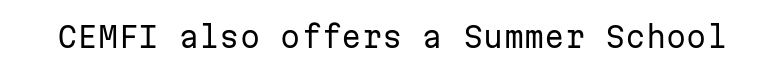
Looks like terminal output: every glyph gets an equal slot. A sans-serif font was chosen for this passage. Spacing between characters is what you'd get straight out of the box. Upright lettering throughout. The cut favours lightness, reaching ordinary text weight at its darkest. Bare-footed words on every line.
